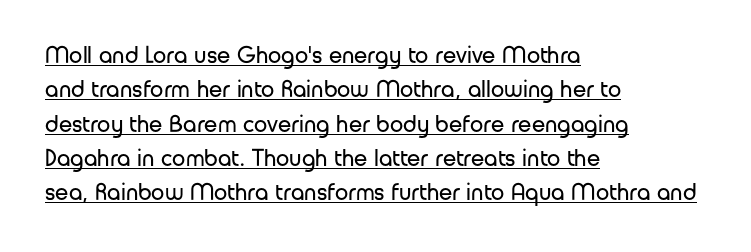
The image shows 24 px text type, upright; set left-aligned, normal line spacing (1.43x), normal letter spacing, underlined.
